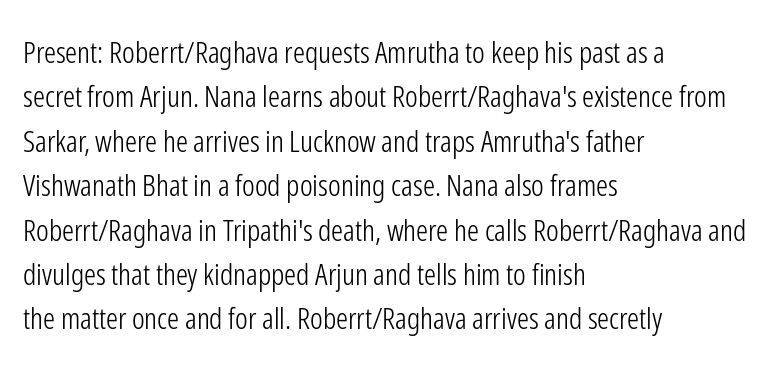
The image shows 30 px light, condensed sans-serif type, upright; set left-aligned, normal line spacing (1.48x), normal letter spacing, not underlined; low stroke contrast and a medium x-height.
